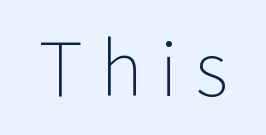
The rendering inserts visible extra space after every character. Designer's note — italics off, roman on. The weight would be labelled regular, book, light, or lighter still. This rendering employs a face without finishing strokes, i.e., a sans-serif.
